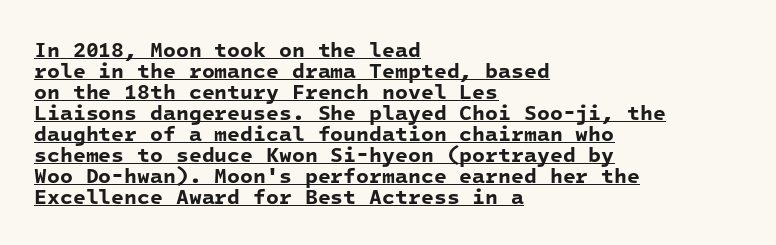
Q: Is the text bold? A: Yes.
Q: Is the text underlined? A: Yes.
Q: How is the paragraph aligned? A: Left-aligned.
Q: Is the spacing between letters normal or unusually wide? A: Normal.
Q: Is the spacing between lines tight, normal or loose? A: Tight.
